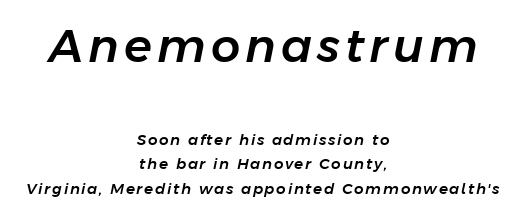
{"italic": "yes", "lean": "right", "slant_degrees": 11, "width": "normal", "stroke_contrast": "low", "x_height": "medium", "monospaced": "no", "underline": "no", "align": "center", "line_spacing": "normal", "line_spacing_ratio": 1.63, "larger_block": "first", "size_ratio": 3.07, "glyph_px": 46}
